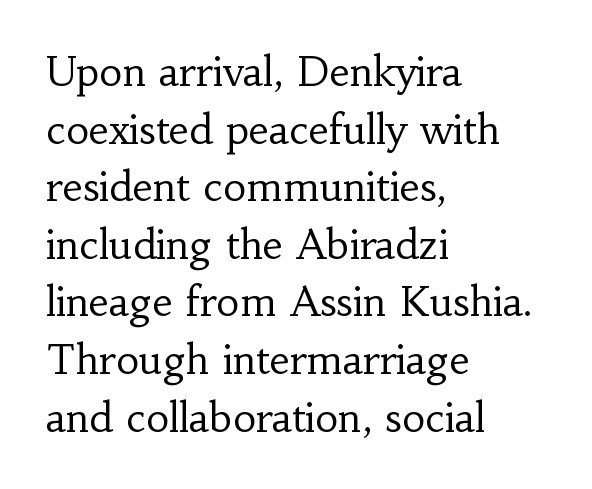
{"serif": "yes", "italic": "no", "bold": "no", "weight": "regular", "width": "normal", "stroke_contrast": "low", "x_height": "small", "monospaced": "no", "underline": "no", "align": "left", "line_spacing": "normal", "line_spacing_ratio": 1.44, "letter_spacing": "normal", "letter_spacing_em": 0.0, "glyph_px": 40}
